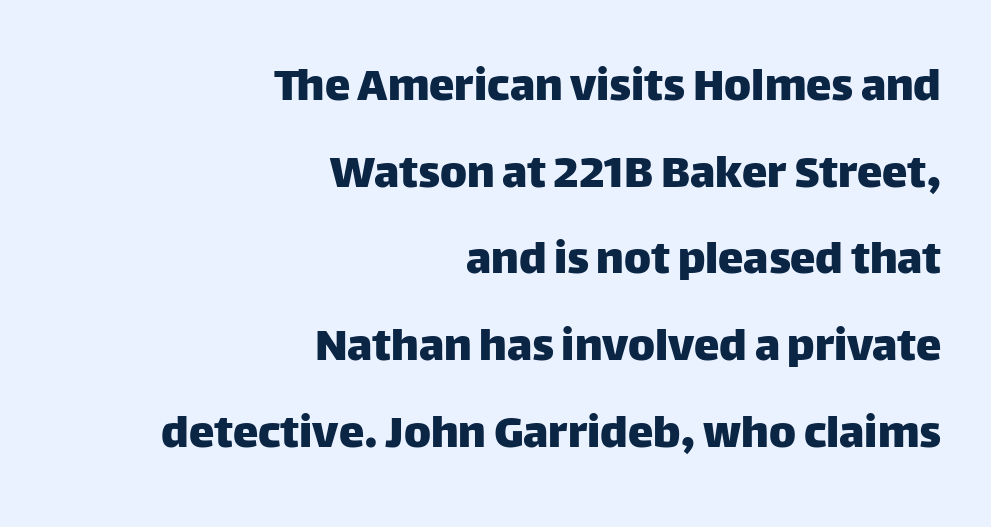
{"serif": "no", "italic": "no", "width": "normal", "stroke_contrast": "low", "x_height": "large", "monospaced": "no", "underline": "no", "align": "right", "line_spacing": "normal", "line_spacing_ratio": 1.7, "letter_spacing": "normal", "letter_spacing_em": 0.0, "glyph_px": 51}
